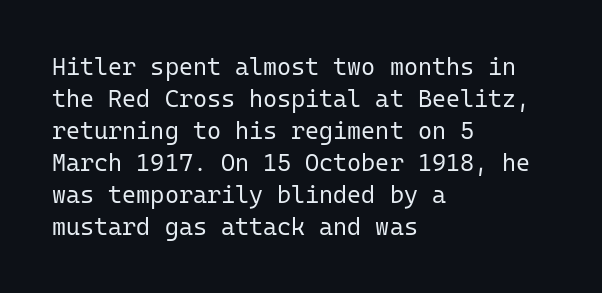
A bare baseline throughout the passage. Does the lettering tilt? It doesn't — this is upright. Leftover space on each line is placed entirely after the last word. Regarding leading, the lines here are spaced in the standard way. Inter-character spacing is left at the font's built-in metrics. Compared with a typical body face, this is equally light or lighter still.
